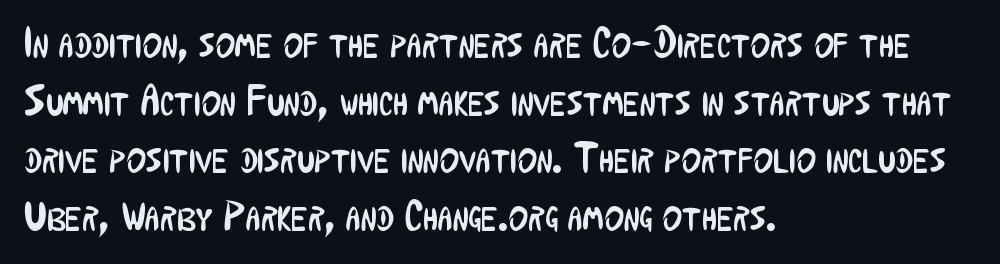
Q: Is the text bold? A: No.
Q: Is the text italic (slanted)? A: No, it is upright.
Q: Is the typeface a serif or a sans-serif typeface? A: Sans-serif.
Q: Is the text underlined? A: No.
Q: How is the paragraph aligned? A: Left-aligned.
Q: Is the spacing between letters normal or unusually wide? A: Normal.
Q: Is the spacing between lines tight, normal or loose? A: Normal.
Q: Width (condensed, normal, or wide)? A: Condensed.
Q: Stroke contrast? A: Low.
Q: x-height? A: Medium.
Q: Monospaced? A: No.
